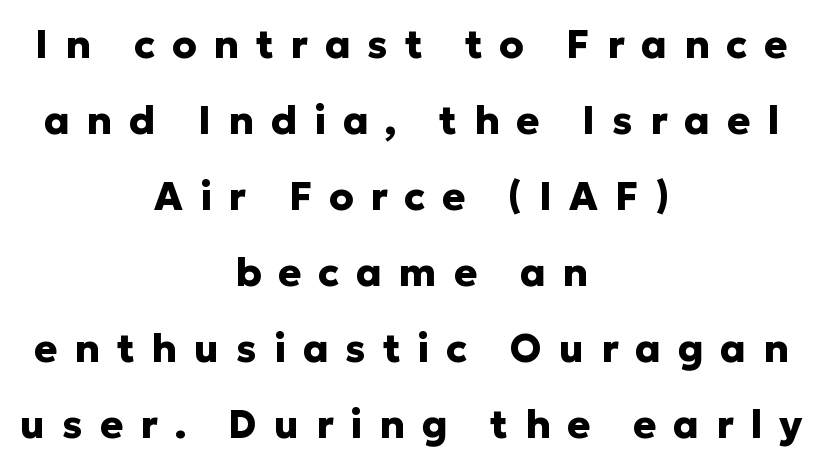
Spacing between characters has been opened up far beyond the box default. Vertically, the passage feels expansive, rows floating well apart. This is the regular roman posture of the typeface. Descenders hang freely into open space. Heft: maximum for text — a bold. These lines are centered, leaving both edges ragged.
